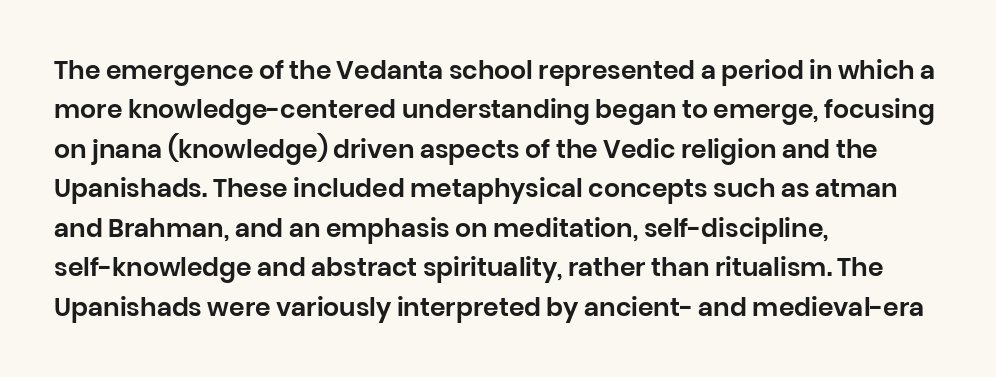
The image shows 25 px text type, upright; set left-aligned, normal line spacing (1.58x), normal letter spacing, not underlined.
